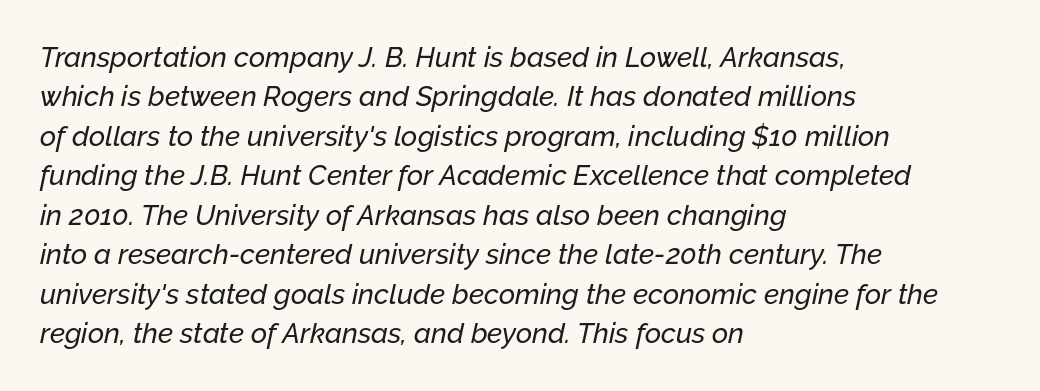
Q: Is the text italic (slanted)? A: Yes, it leans right by about 12 degrees.
Q: Is the text underlined? A: No.
Q: How is the paragraph aligned? A: Left-aligned.
Q: Is the spacing between letters normal or unusually wide? A: Normal.
Q: Is the spacing between lines tight, normal or loose? A: Normal.
Q: Width (condensed, normal, or wide)? A: Normal.
Q: Stroke contrast? A: Low.
Q: x-height? A: Medium.
Q: Monospaced? A: No.
